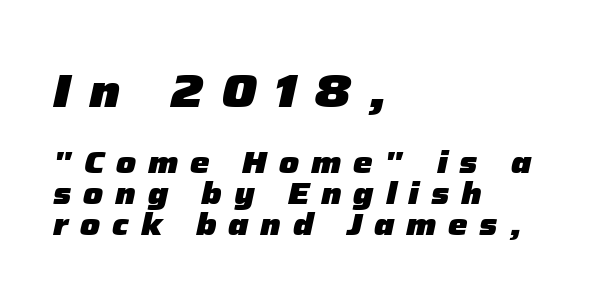
Each glyph is drawn with heavy, bold strokes. Vertical spacing — tight. These lines are rendered in a variable-pitch font. The passage shown has open, widely tracked lettering throughout. The rendering anchors every line to the left-hand side. Decoration check: the copy has no underline.
